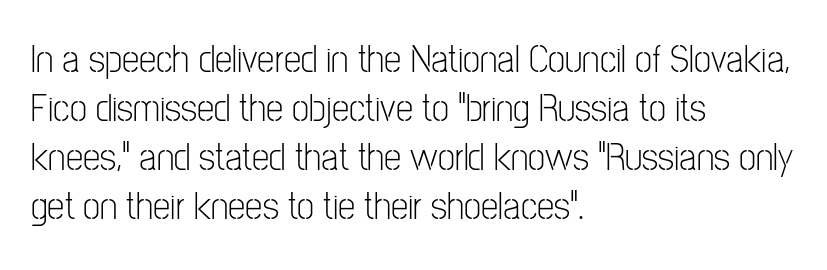
The image shows 39 px light, condensed sans-serif type, upright; set left-aligned, normal line spacing (1.26x), normal letter spacing, not underlined; low stroke contrast and a medium x-height.
